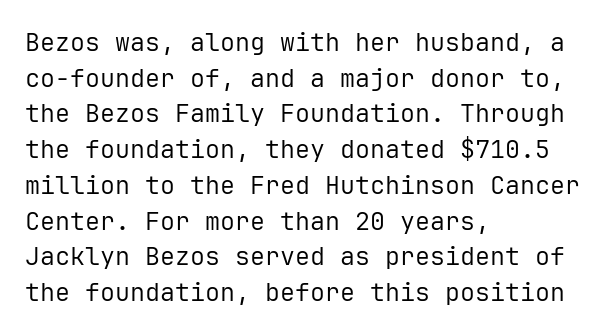
{"italic": "no", "bold": "no", "underline": "no", "align": "left", "line_spacing": "normal", "line_spacing_ratio": 1.43, "letter_spacing": "normal", "letter_spacing_em": 0.0, "glyph_px": 25}
